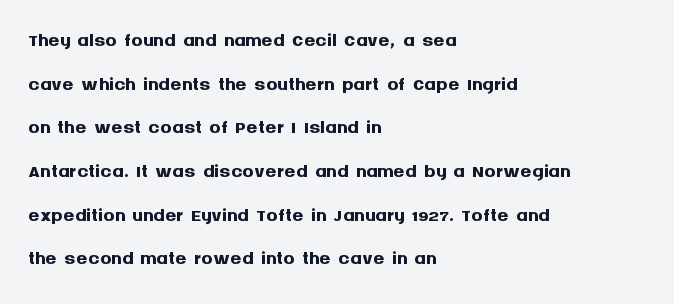
Nope, not italic — everything's standing straight. Regarding leading, the lines here are spaced in the standard way. A typesetter would label this face a sans. As a designer I'd log this as weight 700, bold. Quick note: underline off. Looks like regular typesetting: each glyph gets only the width it needs.
